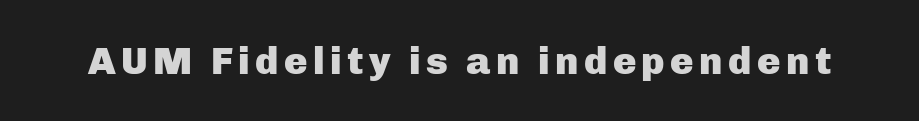
{"serif": "no", "italic": "no", "bold": "yes", "weight": "heavy", "width": "normal", "stroke_contrast": "low", "x_height": "medium", "monospaced": "no", "underline": "no", "glyph_px": 39}
